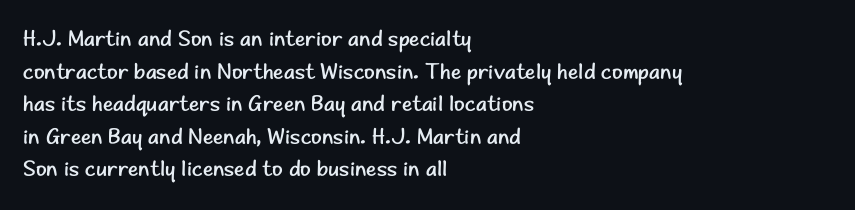
{"italic": "no", "bold": "no", "underline": "no", "align": "left", "line_spacing": "normal", "line_spacing_ratio": 1.48, "letter_spacing": "normal", "letter_spacing_em": 0.0, "glyph_px": 22}
